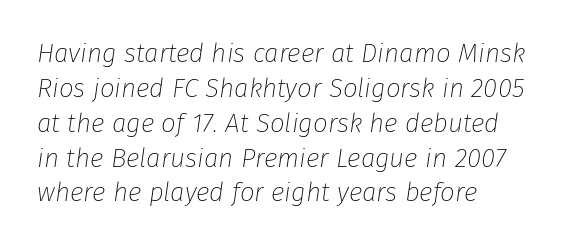
The image shows 26 px text type, italic (leaning right); set left-aligned, normal line spacing (1.34x), normal letter spacing, not underlined.
